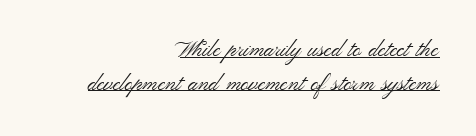
Q: Is the text bold? A: No.
Q: Is the text italic (slanted)? A: Yes.
Q: Is the text underlined? A: Yes.
Q: How is the paragraph aligned? A: Right-aligned.
Q: Is the spacing between letters normal or unusually wide? A: Normal.
Q: Is the spacing between lines tight, normal or loose? A: Normal.
